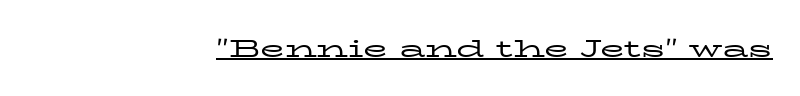
The string is rendered with underlining switched on. Ordinary non-slanted type is in use. The font sits on the lighter half of the weight spectrum, regular included. Right-aligned paragraph, ragged on the left.
